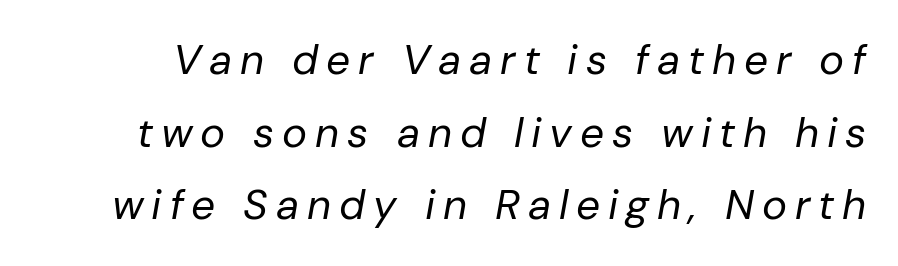
{"italic": "yes", "lean": "right", "slant_degrees": 10, "bold": "no", "weight": "regular", "width": "normal", "stroke_contrast": "low", "x_height": "medium", "monospaced": "no", "underline": "no", "line_spacing_ratio": 1.73, "glyph_px": 42}
